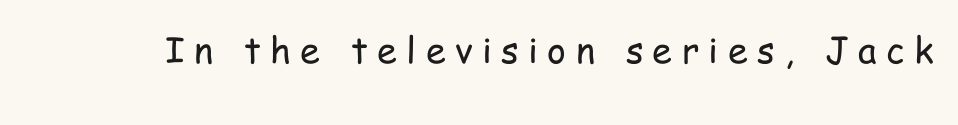
{"serif": "no", "italic": "no", "bold": "no", "weight": "regular", "width": "condensed", "stroke_contrast": "low", "x_height": "medium", "monospaced": "no", "underline": "no", "letter_spacing": "wide", "letter_spacing_em": 0.26, "glyph_px": 36}
